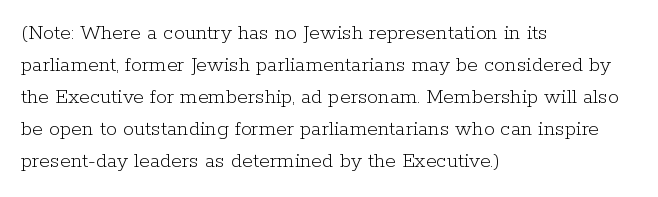
The image shows 22 px text type, upright; set left-aligned, normal line spacing (1.46x), normal letter spacing, not underlined.
